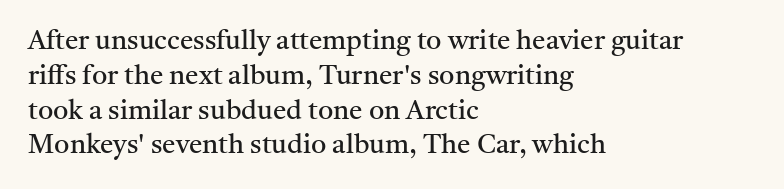
{"italic": "no", "bold": "no", "underline": "no", "align": "left", "line_spacing": "normal", "line_spacing_ratio": 1.29, "letter_spacing": "normal", "letter_spacing_em": 0.0, "glyph_px": 27}
